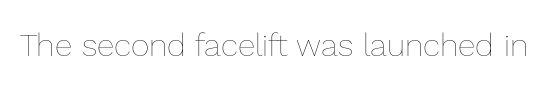
Q: Is the text bold? A: No.
Q: Is the text italic (slanted)? A: No, it is upright.
Q: Is the text underlined? A: No.
Q: Is the spacing between letters normal or unusually wide? A: Normal.
Q: Width (condensed, normal, or wide)? A: Normal.
Q: x-height? A: Medium.
Q: Monospaced? A: No.
